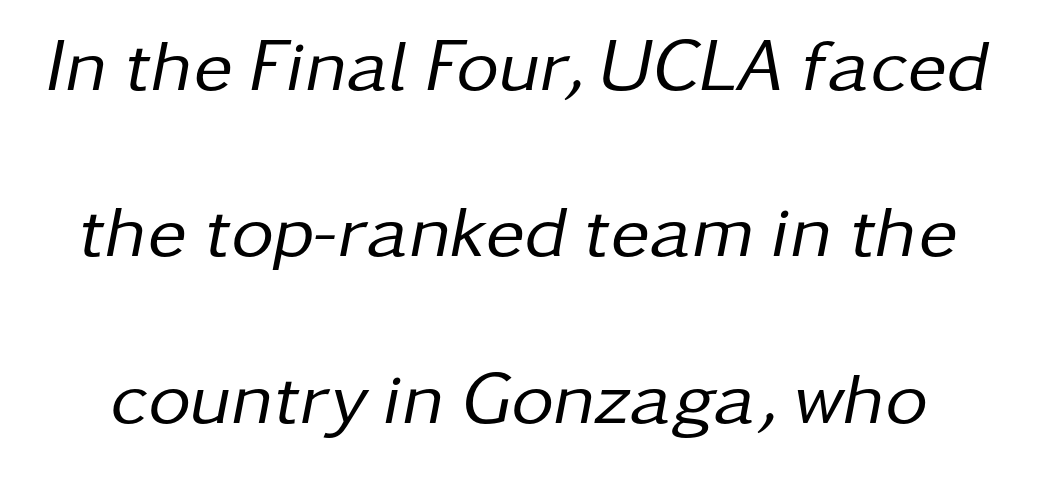
Q: Is the text bold? A: No.
Q: Is the text italic (slanted)? A: Yes, it leans right by about 11 degrees.
Q: Is the text underlined? A: No.
Q: Is the spacing between letters normal or unusually wide? A: Normal.
Q: Is the spacing between lines tight, normal or loose? A: Loose.
Q: Width (condensed, normal, or wide)? A: Normal.
Q: Stroke contrast? A: Low.
Q: x-height? A: Medium.
Q: Monospaced? A: No.
